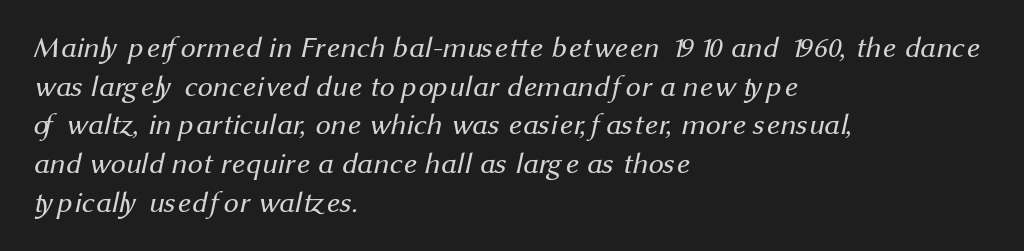
Letter spacing: default. Nothing sits at the stroke ends, so this counts as sans-serif. The lines are quadded left. Weight class: somewhere from thin through regular. Looks like regular typesetting: each glyph gets only the width it needs.
